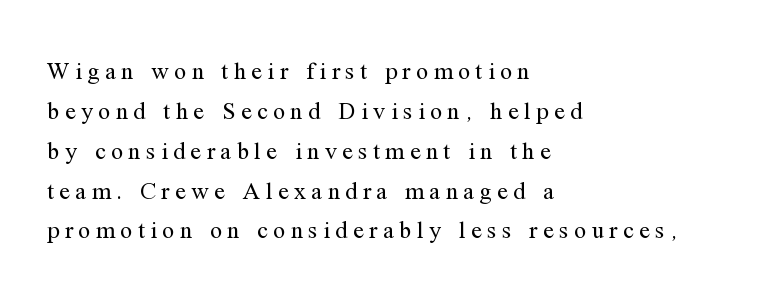
This reads as an unemphasized weight, regular at the heaviest. Is there much room between lines? A standard amount, neither cramped nor airy. Students, note that the glyphs here are deliberately spaced far apart. Line starts are locked; line ends wander. Quick note: not italic, upright.
